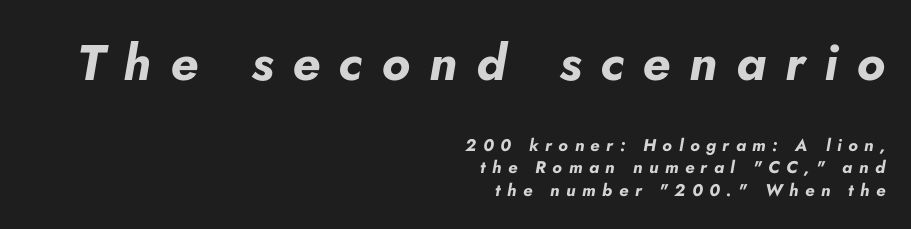
The image shows 50 px bold type, italic (leaning right); set right-aligned, normal line spacing (1.32x), unusually wide letter spacing (+0.38 em), not underlined; the first (top) block is 2.94x larger; low stroke contrast and a small x-height.
